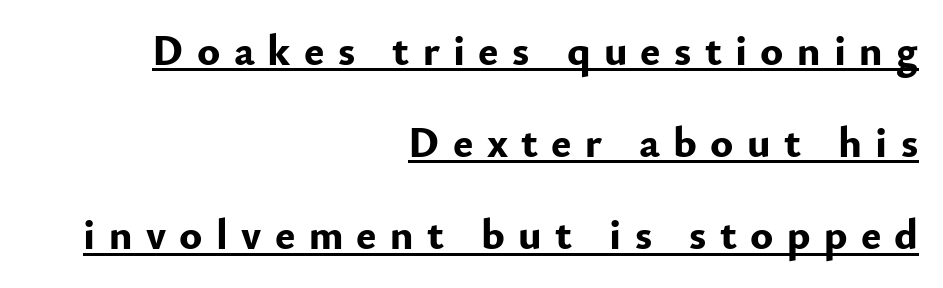
Q: Is the text bold? A: Yes.
Q: Is the text italic (slanted)? A: No, it is upright.
Q: Is the typeface a serif or a sans-serif typeface? A: Sans-serif.
Q: Is the text underlined? A: Yes.
Q: How is the paragraph aligned? A: Right-aligned.
Q: Is the spacing between letters normal or unusually wide? A: Unusually wide.
Q: Is the spacing between lines tight, normal or loose? A: Loose.
Q: Width (condensed, normal, or wide)? A: Normal.
Q: Stroke contrast? A: Low.
Q: x-height? A: Small.
Q: Monospaced? A: No.
